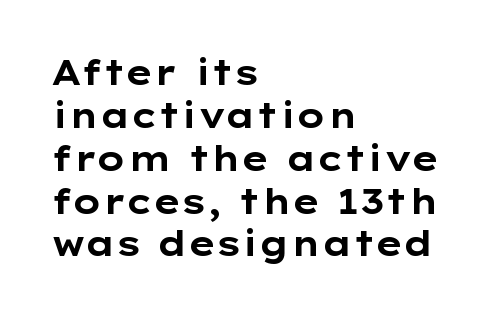
The strokes are fattened all the way to bold. Unlike italic type, these characters show no tilt at all. Observe the absence of serifs on each vertical stroke in this sample. Vertically, the passage feels balanced, rows spaced as you'd expect. Notice how the passage keeps a crisp vertical edge on the left only.
